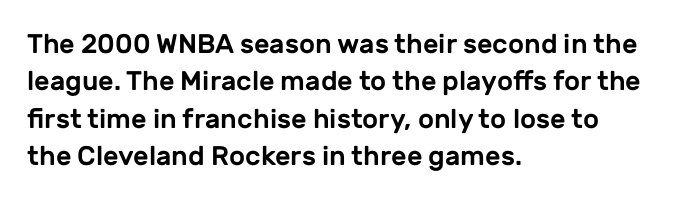
Normally led — the rows are evenly, conventionally spaced. Letter spacing: default. This is the regular roman posture of the typeface. Clear beneath every line of the passage. This rendering uses left alignment, leaving the right contour irregular.
